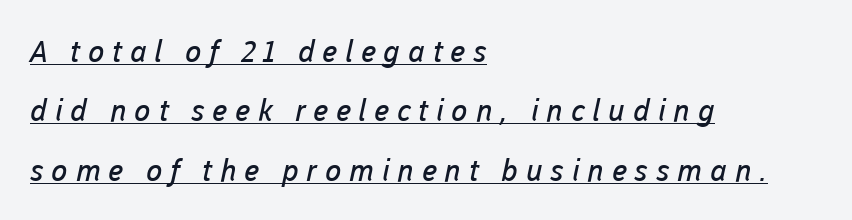
Q: Is the text bold? A: No.
Q: Is the typeface a serif or a sans-serif typeface? A: Sans-serif.
Q: Is the text underlined? A: Yes.
Q: How is the paragraph aligned? A: Left-aligned.
Q: Is the spacing between letters normal or unusually wide? A: Unusually wide.
Q: Is the spacing between lines tight, normal or loose? A: Loose.
Q: Width (condensed, normal, or wide)? A: Normal.
Q: Stroke contrast? A: Low.
Q: x-height? A: Medium.
Q: Monospaced? A: No.
